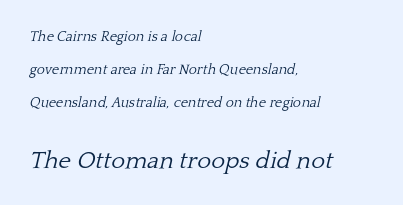
The image shows 24 px text type, italic (leaning right); set left-aligned, loose line spacing (2.36x), normal letter spacing, not underlined; the second (bottom) block is 1.71x larger.
